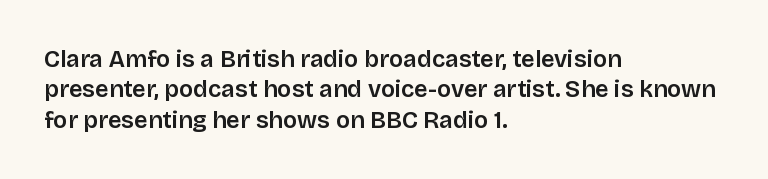
The paragraph shown leans on its left margin. A bit beefed up — I'd call it semibold rather than bold. The area under the type is left untouched. The horizontal fit of the characters is conventional and even. Students, observe: this is what conventionally led text looks like.
